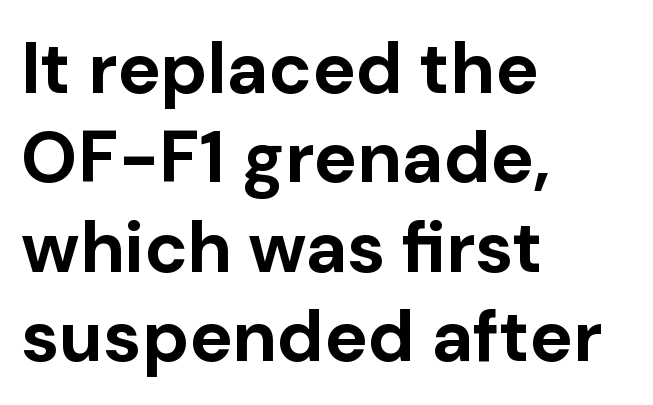
Q: Is the text bold? A: Yes.
Q: Is the text italic (slanted)? A: No, it is upright.
Q: Is the typeface a serif or a sans-serif typeface? A: Sans-serif.
Q: Is the text underlined? A: No.
Q: How is the paragraph aligned? A: Left-aligned.
Q: Is the spacing between letters normal or unusually wide? A: Normal.
Q: Width (condensed, normal, or wide)? A: Normal.
Q: Stroke contrast? A: Low.
Q: x-height? A: Medium.
Q: Monospaced? A: No.
